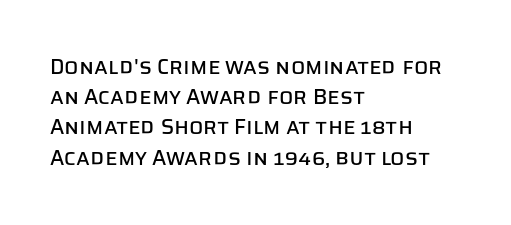
Q: Is the text italic (slanted)? A: No, it is upright.
Q: Is the text underlined? A: No.
Q: How is the paragraph aligned? A: Left-aligned.
Q: Is the spacing between letters normal or unusually wide? A: Normal.
Q: Is the spacing between lines tight, normal or loose? A: Normal.
